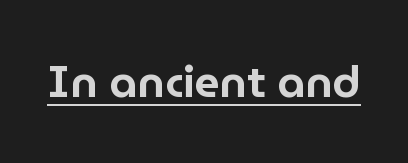
Proportional: the letters do not fall into vertical columns. The text was rendered using a sans face with plain stroke endings. Tall strokes in this sample are plumb rather than angled. Honestly, the letter spacing is just normal — you wouldn't notice it. The rendering uses the underline text-decoration.
